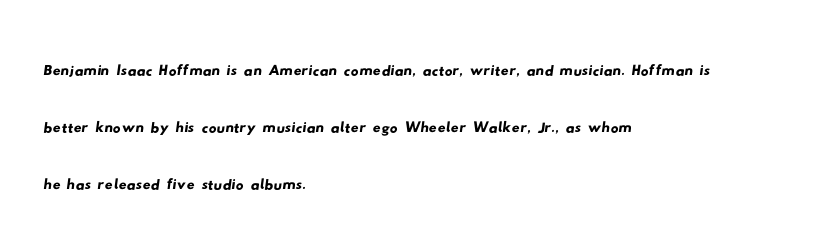
Looks like regular typesetting: each glyph gets only the width it needs. You could call the tracking neutral — neither tight nor loose. Plain, unruled lines of type. Does the type have serifs? No, each stem ends abruptly.
